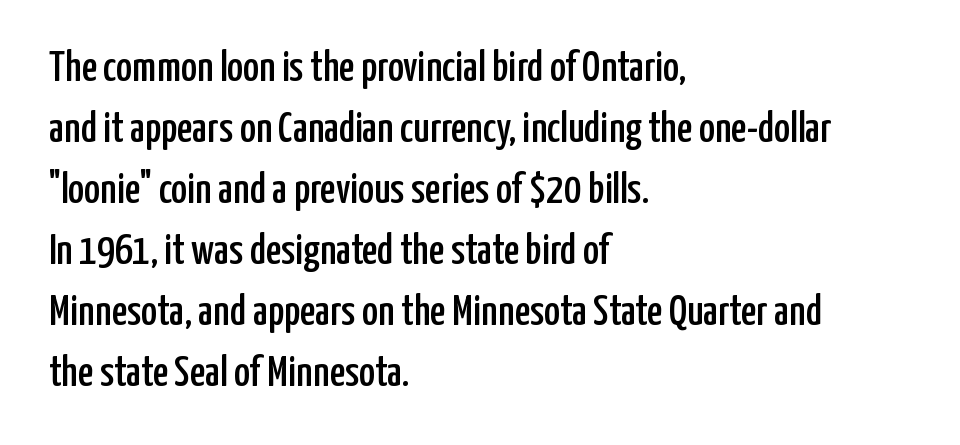
Q: Is the text italic (slanted)? A: No, it is upright.
Q: Is the typeface a serif or a sans-serif typeface? A: Sans-serif.
Q: Is the text underlined? A: No.
Q: How is the paragraph aligned? A: Left-aligned.
Q: Is the spacing between letters normal or unusually wide? A: Normal.
Q: Is the spacing between lines tight, normal or loose? A: Normal.
Q: Width (condensed, normal, or wide)? A: Condensed.
Q: Stroke contrast? A: Low.
Q: x-height? A: Medium.
Q: Monospaced? A: No.
